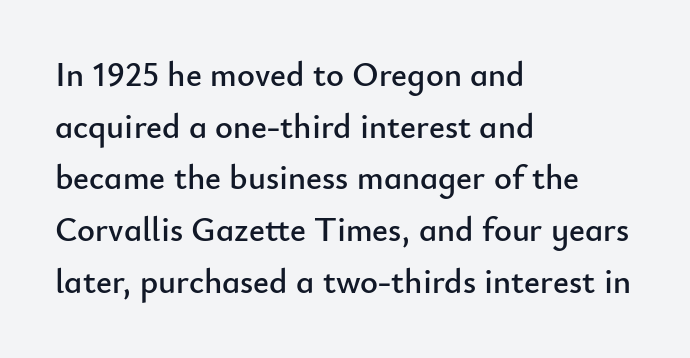
Q: Is the text italic (slanted)? A: No, it is upright.
Q: Is the typeface a serif or a sans-serif typeface? A: Sans-serif.
Q: Is the text underlined? A: No.
Q: How is the paragraph aligned? A: Left-aligned.
Q: Is the spacing between letters normal or unusually wide? A: Normal.
Q: Is the spacing between lines tight, normal or loose? A: Normal.
Q: Width (condensed, normal, or wide)? A: Normal.
Q: Stroke contrast? A: Low.
Q: x-height? A: Small.
Q: Monospaced? A: No.
